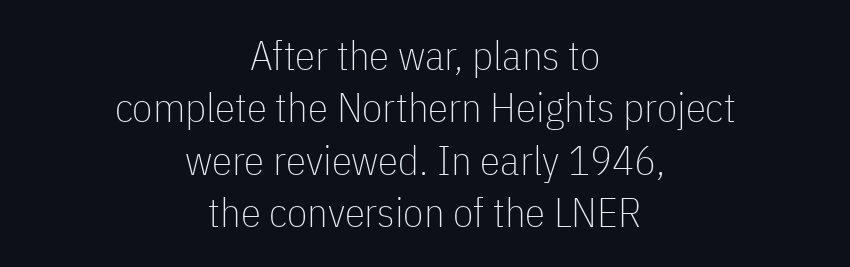
The image shows 41 px thin, condensed sans-serif type, upright; set centered, normal line spacing (1.28x), normal letter spacing, not underlined; low stroke contrast and a medium x-height.
